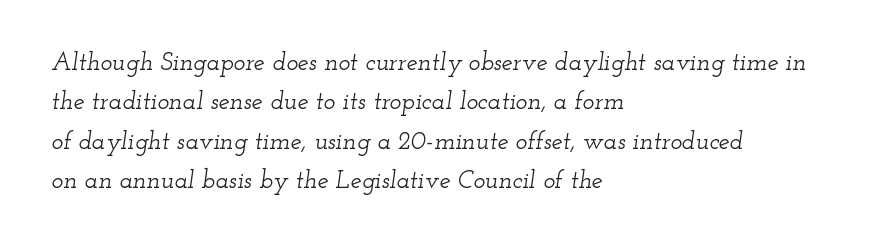
Q: Is the text italic (slanted)? A: Yes, it leans right by about 12 degrees.
Q: Is the text underlined? A: No.
Q: How is the paragraph aligned? A: Left-aligned.
Q: Is the spacing between letters normal or unusually wide? A: Normal.
Q: Is the spacing between lines tight, normal or loose? A: Normal.
